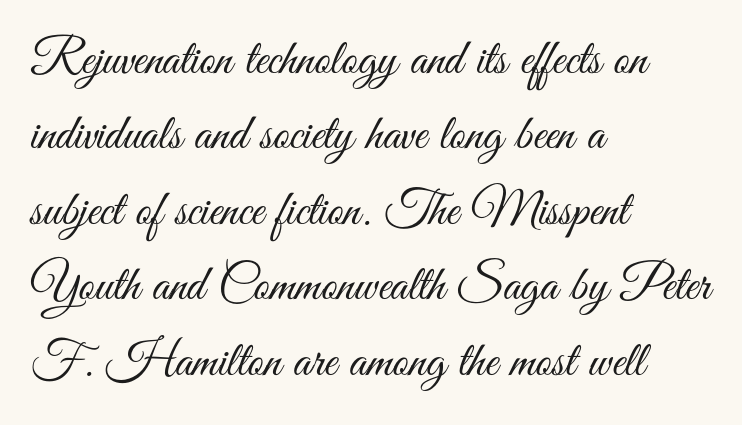
{"serif": "no", "bold": "no", "weight": "light", "width": "condensed", "stroke_contrast": "medium", "x_height": "small", "monospaced": "no", "underline": "no", "align": "left", "line_spacing": "normal", "line_spacing_ratio": 1.51, "letter_spacing": "normal", "letter_spacing_em": 0.0, "glyph_px": 50}
